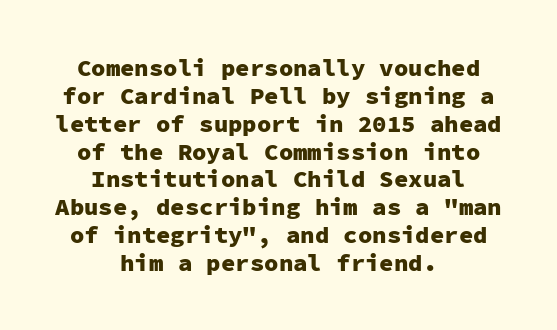
{"italic": "no", "bold": "yes", "underline": "no", "align": "center", "line_spacing_ratio": 1.16, "letter_spacing": "normal", "letter_spacing_em": 0.0, "glyph_px": 24}
